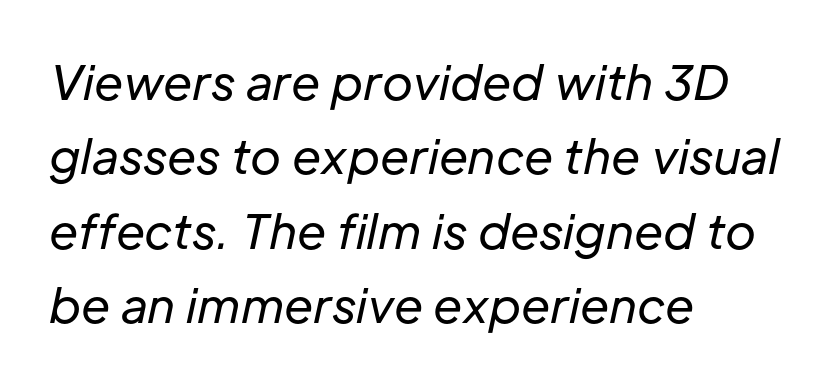
In CSS terms this would be text-align: left. Think of a printed novel: that variable character pitch is what you see here. The letters look calm and open, with moderate or lighter stems. Each word holds together tightly as a unit, with standard inter-letter gaps. Any mark beneath the type? The region is blank.
